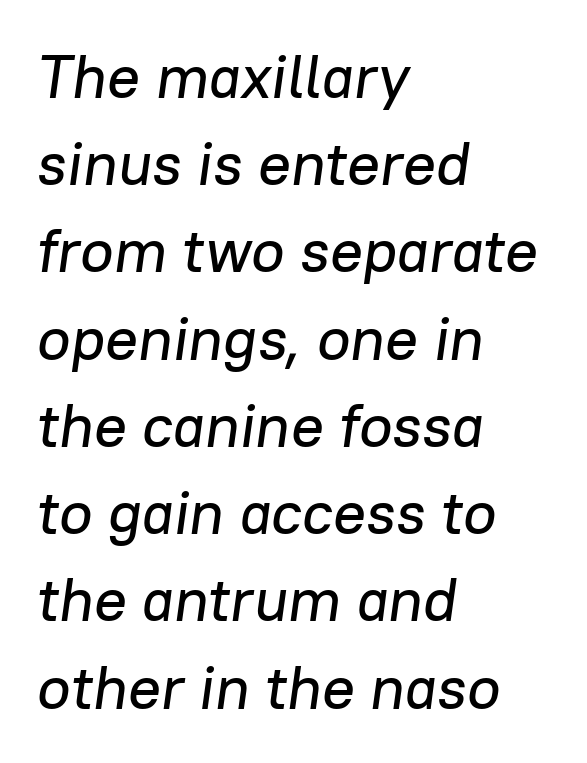
{"italic": "yes", "lean": "right", "slant_degrees": 8, "width": "normal", "stroke_contrast": "low", "x_height": "medium", "monospaced": "no", "underline": "no", "align": "left", "line_spacing": "normal", "line_spacing_ratio": 1.43, "letter_spacing": "normal", "letter_spacing_em": 0.0, "glyph_px": 61}
